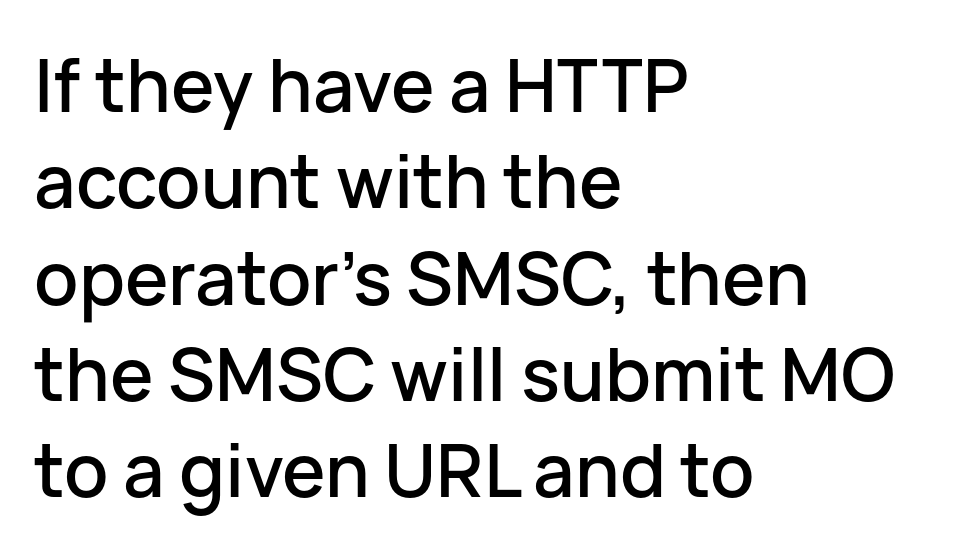
Q: Is the text italic (slanted)? A: No, it is upright.
Q: Is the typeface a serif or a sans-serif typeface? A: Sans-serif.
Q: Is the text underlined? A: No.
Q: How is the paragraph aligned? A: Left-aligned.
Q: Is the spacing between letters normal or unusually wide? A: Normal.
Q: Is the spacing between lines tight, normal or loose? A: Normal.
Q: Width (condensed, normal, or wide)? A: Normal.
Q: Stroke contrast? A: Low.
Q: x-height? A: Medium.
Q: Monospaced? A: No.
